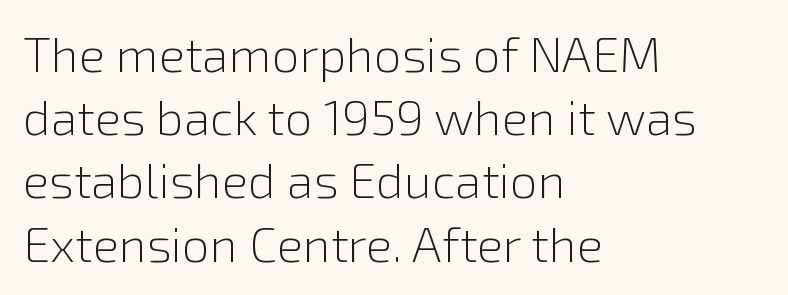
Reading down the column, the eye jumps a familiar distance to each next line. Look at the tracking — it's just the regular setting, nothing added. Horizontally, the lines are justified to the leading edge only. Underlining? Definitely not there. Posture: vertical.
